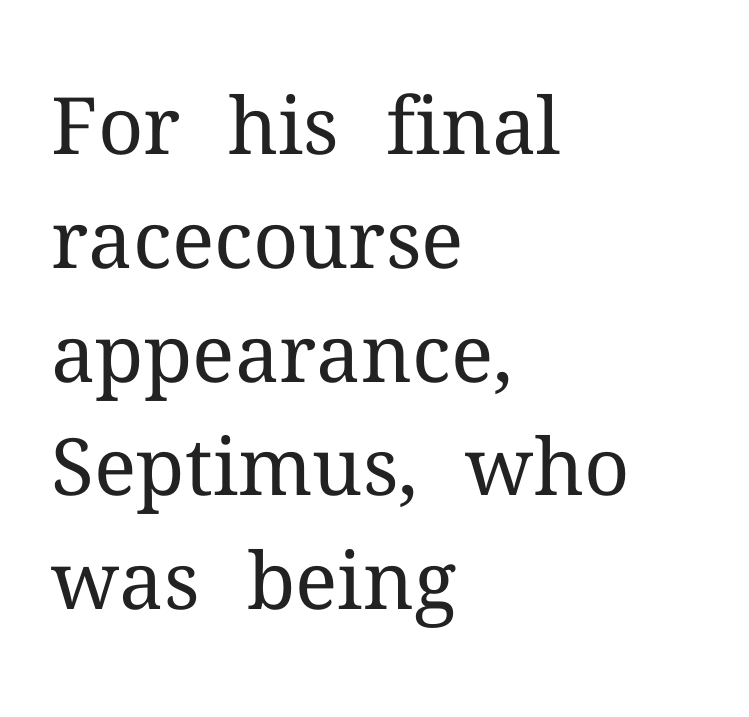
The image shows 79 px regular-weight serif type, upright; set left-aligned, normal line spacing (1.44x), normal letter spacing, not underlined; medium stroke contrast and a medium x-height.
